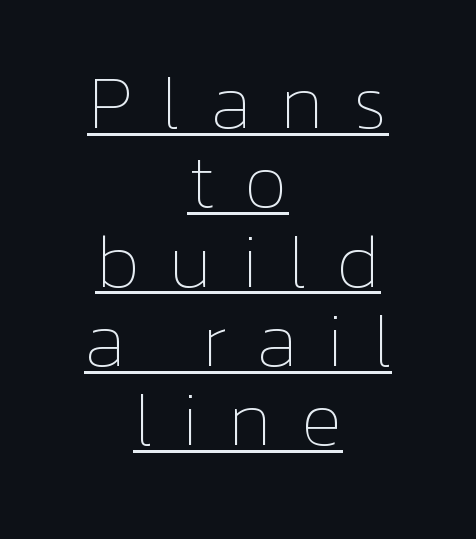
What's the leading like? Squeezed, with rows nearly overlapping. Note the varied advance widths — an 'i' is clearly narrower than an 'm'. Check the space under the baseline: a stroke is drawn there. The whitespace from short lines is split evenly between both sides.
